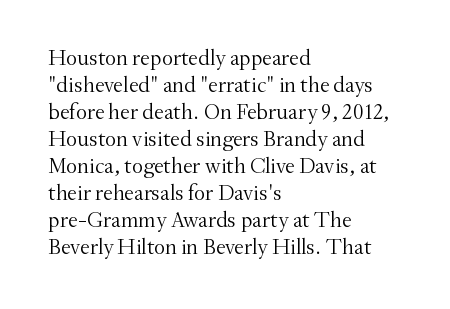
{"italic": "no", "bold": "no", "underline": "no", "align": "left", "line_spacing_ratio": 1.23, "letter_spacing": "normal", "letter_spacing_em": 0.0, "glyph_px": 22}
